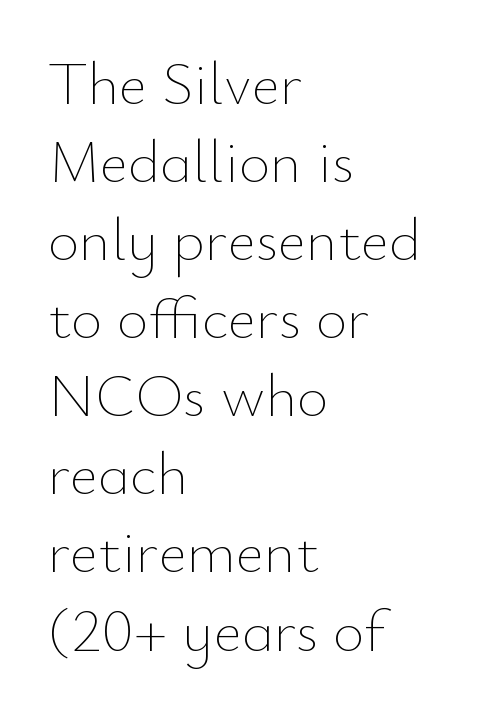
A classic flush-left, rag-right setting is used for this passage. A typesetter would call this proportional, since set widths differ per character. This is not heavy type; no bold has been used. The space between consecutive lines is moderate. This is the regular roman posture of the typeface.
